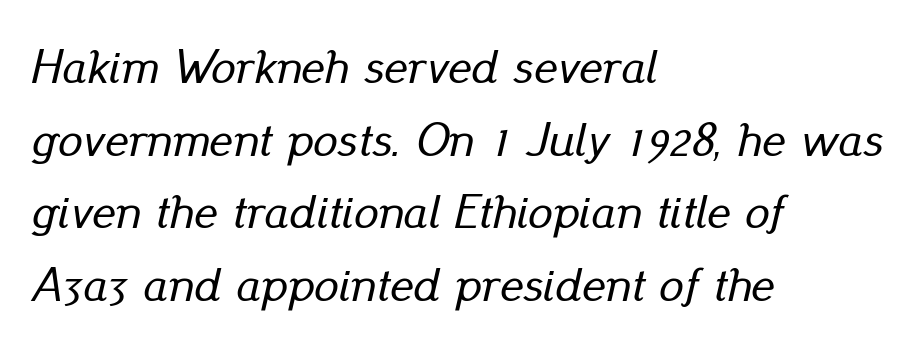
{"italic": "yes", "lean": "right", "slant_degrees": 13, "width": "normal", "stroke_contrast": "low", "x_height": "small", "monospaced": "no", "underline": "no", "align": "left", "line_spacing": "normal", "line_spacing_ratio": 1.48, "letter_spacing": "normal", "letter_spacing_em": 0.0, "glyph_px": 49}
